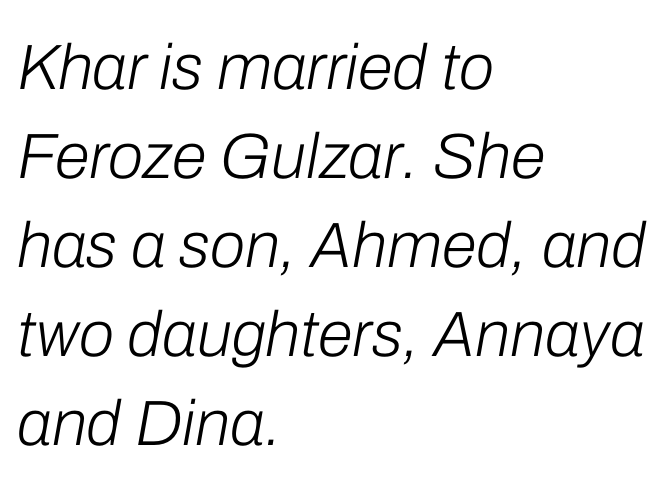
{"italic": "yes", "lean": "right", "slant_degrees": 10, "bold": "no", "weight": "light", "width": "normal", "stroke_contrast": "low", "x_height": "medium", "monospaced": "no", "underline": "no", "align": "left", "line_spacing": "normal", "line_spacing_ratio": 1.39, "letter_spacing": "normal", "letter_spacing_em": 0.0, "glyph_px": 64}
